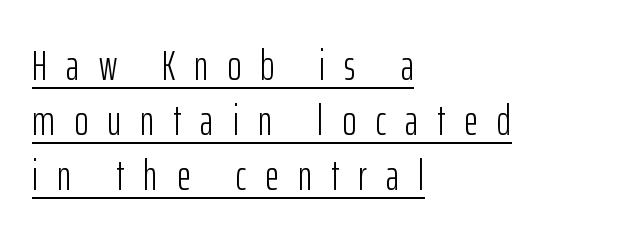
{"serif": "no", "italic": "no", "bold": "no", "weight": "light", "width": "condensed", "stroke_contrast": "low", "x_height": "medium", "monospaced": "no", "underline": "yes", "align": "left", "line_spacing": "normal", "line_spacing_ratio": 1.31, "letter_spacing": "wide", "letter_spacing_em": 0.46, "glyph_px": 42}
